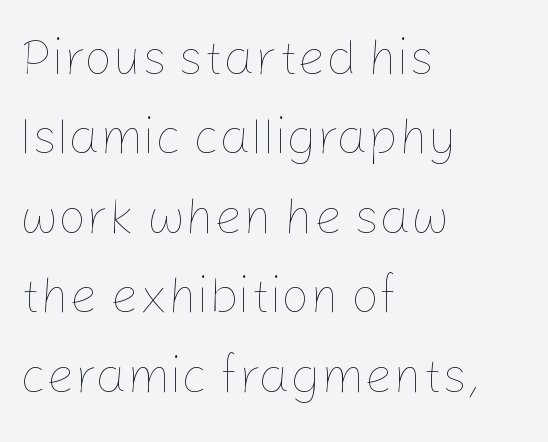
The image shows 50 px thin type, upright; set left-aligned, normal line spacing (1.59x), normal letter spacing, not underlined; low stroke contrast and a medium x-height.
